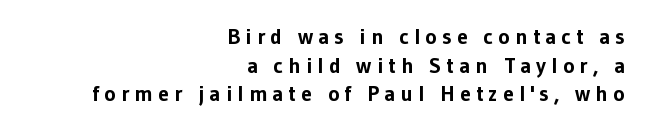
The image shows 22 px bold type, upright; set right-aligned, normal line spacing (1.3x), unusually wide letter spacing (+0.23 em), not underlined.
